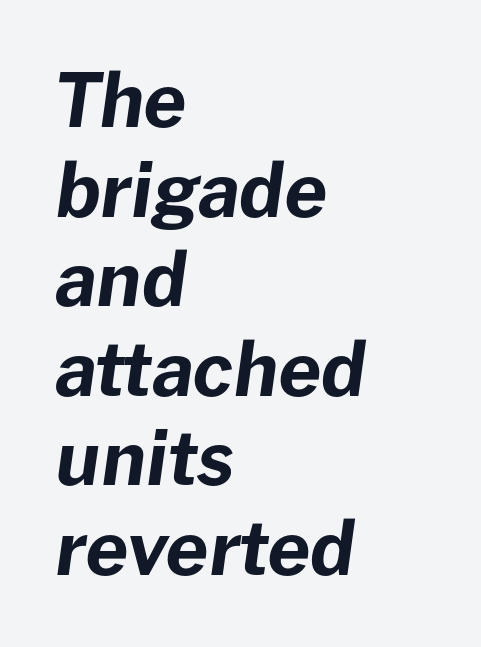
The whole block is typeset with a tilt. Do the characters align in a grid? No, the font is proportional. As a designer I'd log this as weight 700, bold. The area under the type is left untouched.
